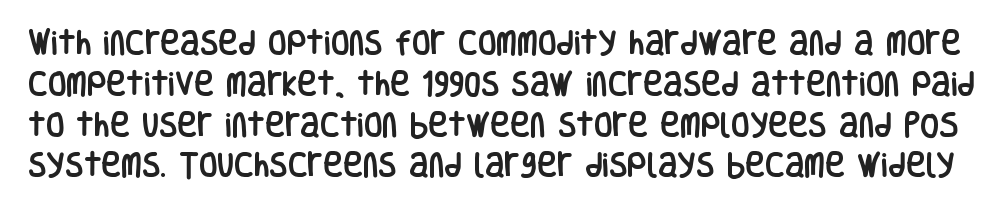
The image shows 27 px text type, upright; set normal line spacing (1.51x), normal letter spacing, not underlined.
